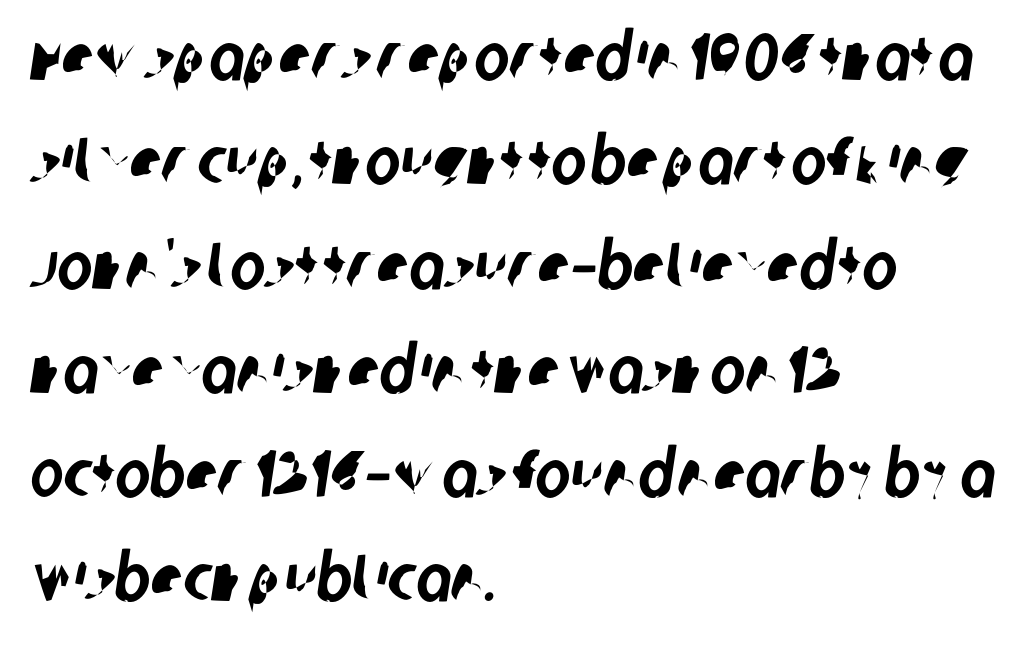
{"serif": "no", "width": "condensed", "stroke_contrast": "low", "x_height": "large", "monospaced": "no", "underline": "no", "align": "left", "line_spacing": "normal", "line_spacing_ratio": 1.58, "letter_spacing": "normal", "letter_spacing_em": 0.0, "glyph_px": 66}
